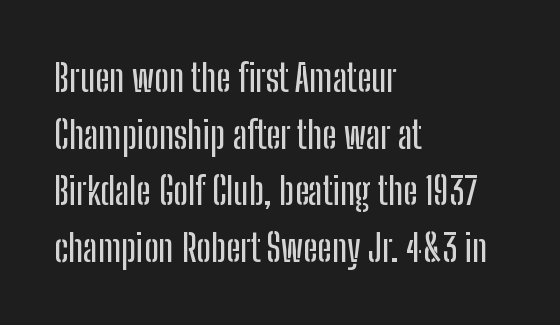
Q: Is the text italic (slanted)? A: No, it is upright.
Q: Is the typeface a serif or a sans-serif typeface? A: Sans-serif.
Q: Is the text underlined? A: No.
Q: How is the paragraph aligned? A: Left-aligned.
Q: Is the spacing between letters normal or unusually wide? A: Normal.
Q: Is the spacing between lines tight, normal or loose? A: Normal.
Q: Width (condensed, normal, or wide)? A: Condensed.
Q: Stroke contrast? A: Low.
Q: x-height? A: Medium.
Q: Monospaced? A: No.
